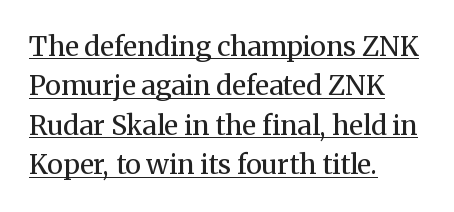
Q: Is the text bold? A: No.
Q: Is the text italic (slanted)? A: No, it is upright.
Q: Is the text underlined? A: Yes.
Q: How is the paragraph aligned? A: Left-aligned.
Q: Is the spacing between letters normal or unusually wide? A: Normal.
Q: Is the spacing between lines tight, normal or loose? A: Normal.
